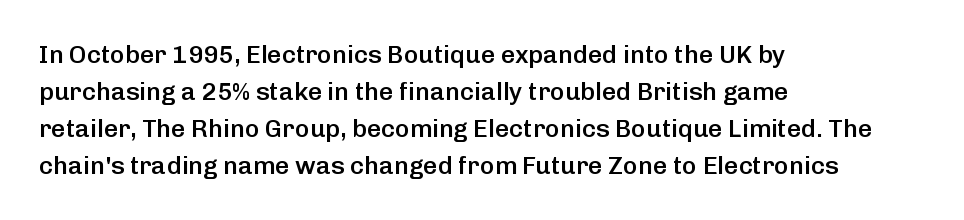
Q: Is the text bold? A: Semi-bold.
Q: Is the text italic (slanted)? A: No, it is upright.
Q: Is the text underlined? A: No.
Q: How is the paragraph aligned? A: Left-aligned.
Q: Is the spacing between letters normal or unusually wide? A: Normal.
Q: Is the spacing between lines tight, normal or loose? A: Normal.
